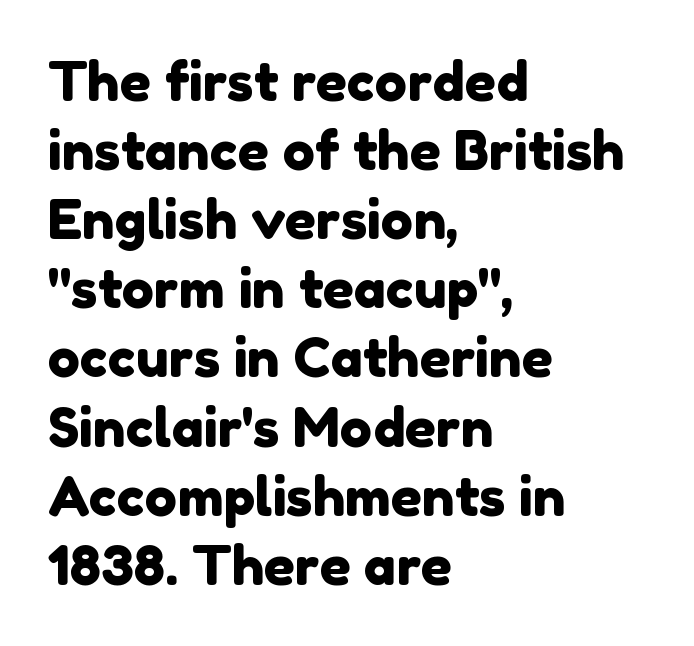
The image shows 54 px sans-serif type; set left-aligned, normal line spacing (1.28x), normal letter spacing, not underlined; low stroke contrast and a medium x-height.
